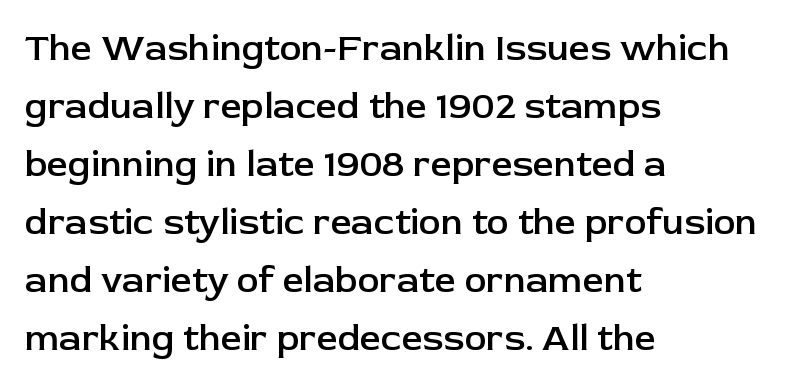
Does the lettering tilt? It doesn't — this is upright. Lines of text with bare space underneath. Weight check: semibold — heavier than regular, not quite bold. Horizontal bands of white between lines are of average thickness. The font family rendered here belongs to the sans-serif group.
